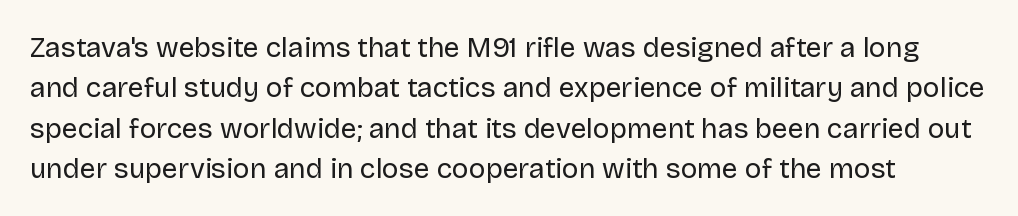
{"serif": "no", "italic": "no", "bold": "no", "weight": "regular", "width": "normal", "stroke_contrast": "low", "x_height": "large", "monospaced": "no", "underline": "no", "line_spacing": "normal", "line_spacing_ratio": 1.44, "letter_spacing": "normal", "letter_spacing_em": 0.0, "glyph_px": 28}
